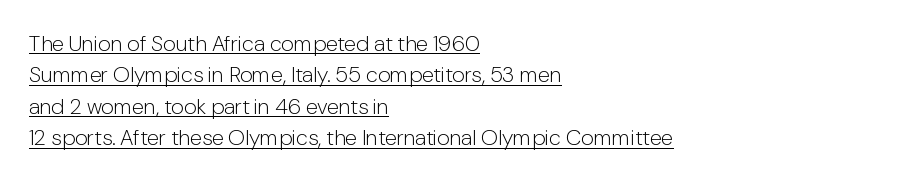
{"italic": "no", "bold": "no", "underline": "yes", "align": "left", "line_spacing": "normal", "line_spacing_ratio": 1.43, "letter_spacing": "normal", "letter_spacing_em": 0.0, "glyph_px": 22}
